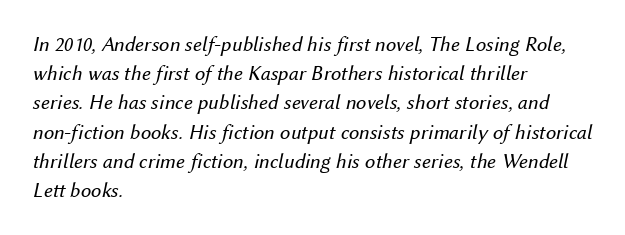
Q: Is the text bold? A: No.
Q: Is the text italic (slanted)? A: Yes, it leans right by about 12 degrees.
Q: Is the text underlined? A: No.
Q: How is the paragraph aligned? A: Left-aligned.
Q: Is the spacing between letters normal or unusually wide? A: Normal.
Q: Is the spacing between lines tight, normal or loose? A: Normal.
